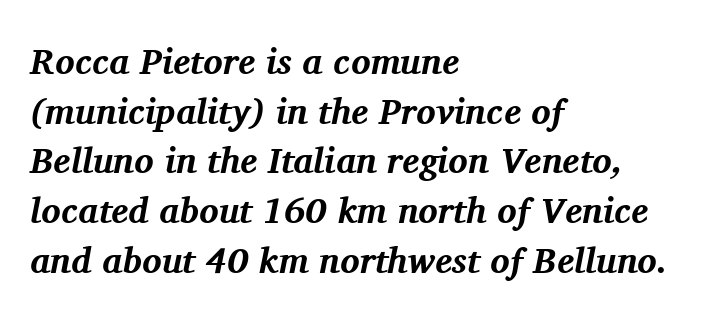
Q: Is the text bold? A: Yes.
Q: Is the text italic (slanted)? A: Yes, it leans right by about 11 degrees.
Q: Is the typeface a serif or a sans-serif typeface? A: Serif.
Q: Is the text underlined? A: No.
Q: How is the paragraph aligned? A: Left-aligned.
Q: Is the spacing between letters normal or unusually wide? A: Normal.
Q: Is the spacing between lines tight, normal or loose? A: Normal.
Q: Width (condensed, normal, or wide)? A: Normal.
Q: Stroke contrast? A: Medium.
Q: x-height? A: Medium.
Q: Monospaced? A: No.
